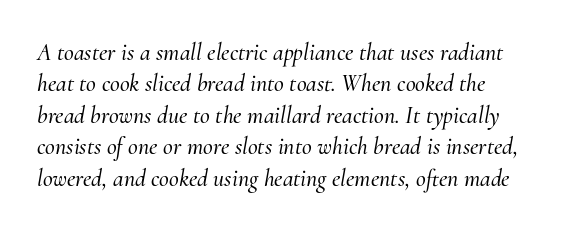
Q: Is the text italic (slanted)? A: Yes, it leans right by about 10 degrees.
Q: Is the text underlined? A: No.
Q: Is the spacing between letters normal or unusually wide? A: Normal.
Q: Is the spacing between lines tight, normal or loose? A: Normal.
